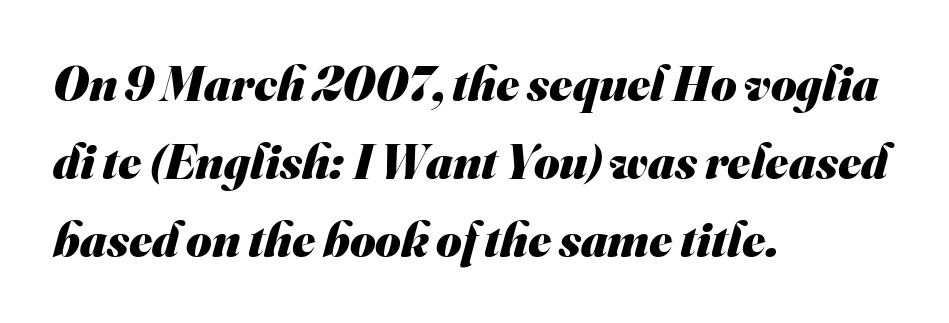
{"serif": "no", "bold": "yes", "weight": "heavy", "width": "normal", "stroke_contrast": "medium", "x_height": "small", "monospaced": "no", "underline": "no", "align": "left", "line_spacing": "normal", "line_spacing_ratio": 1.59, "letter_spacing": "normal", "letter_spacing_em": 0.0, "glyph_px": 49}
